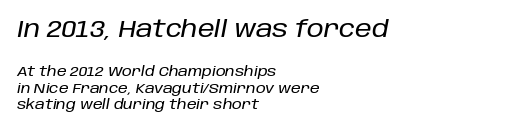
The image shows 24 px text type, italic (leaning right); set left-aligned, line spacing 1.17x, normal letter spacing, not underlined; the first (top) block is 1.71x larger.
